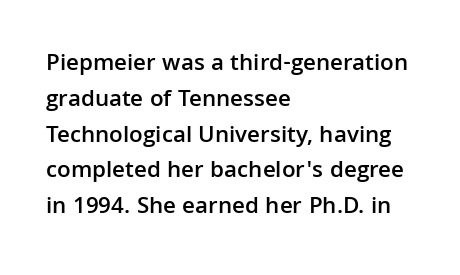
The image shows 24 px text type, upright; set left-aligned, normal line spacing (1.49x), normal letter spacing, not underlined.
